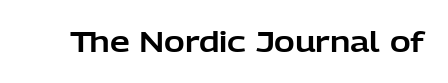
{"serif": "no", "italic": "no", "width": "normal", "stroke_contrast": "low", "x_height": "medium", "monospaced": "no", "underline": "no", "letter_spacing": "normal", "letter_spacing_em": 0.0, "glyph_px": 28}
